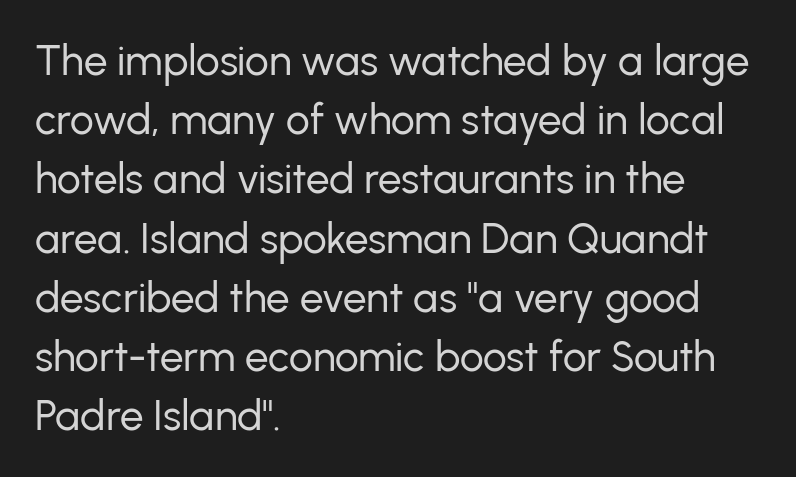
The image shows 42 px regular-weight sans-serif type, upright; set left-aligned, normal line spacing (1.41x), normal letter spacing, not underlined; low stroke contrast and a medium x-height.
